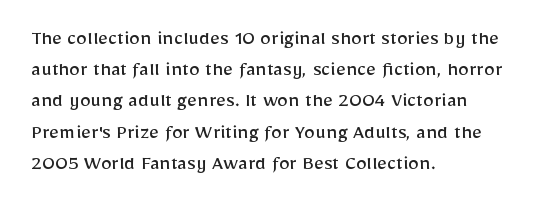
Every row of glyphs begins at an identical x-position on the left. The typesetting does not lean heavy: it is not bold. One glance says typical: line gaps are just what's usual. Underlining? Definitely not there.
